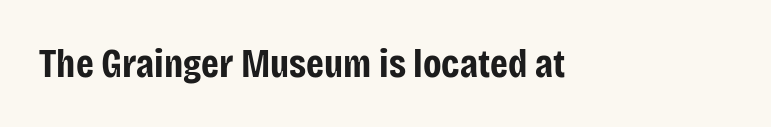
Each glyph is drawn with heavy, bold strokes. Unlike a traditional serif, this face leaves its strokes unadorned. Bare-footed words on every line. Here the designer chose a conventional face with non-uniform glyph widths.
